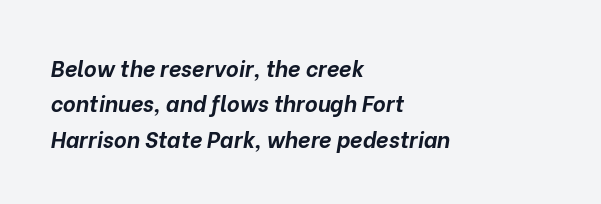
Q: Is the text bold? A: Yes.
Q: Is the text italic (slanted)? A: Yes, it leans right by about 10 degrees.
Q: Is the text underlined? A: No.
Q: How is the paragraph aligned? A: Left-aligned.
Q: Is the spacing between letters normal or unusually wide? A: Normal.
Q: Is the spacing between lines tight, normal or loose? A: Normal.
